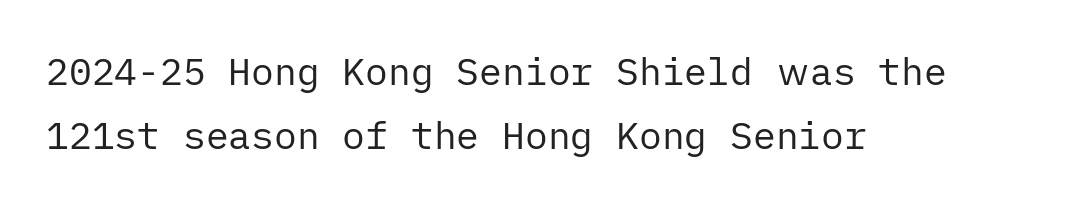
The image shows 38 px regular-weight sans-serif type, upright; set left-aligned, normal line spacing (1.68x), normal letter spacing, not underlined; low stroke contrast and a medium x-height.
